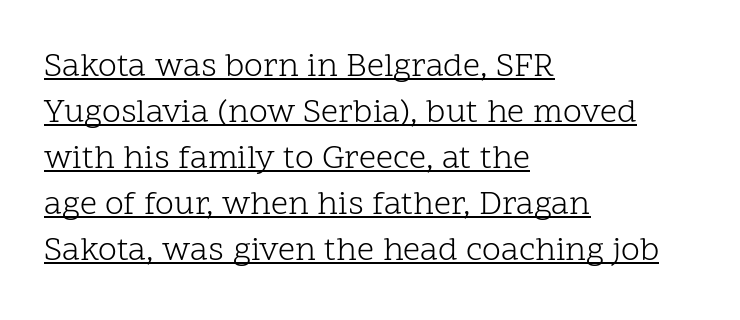
{"serif": "yes", "italic": "no", "bold": "no", "weight": "light", "width": "normal", "stroke_contrast": "low", "x_height": "medium", "monospaced": "no", "underline": "yes", "align": "left", "line_spacing": "normal", "line_spacing_ratio": 1.35, "letter_spacing": "normal", "letter_spacing_em": 0.0, "glyph_px": 34}
